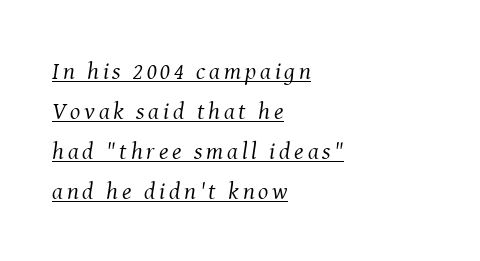
Q: Is the text bold? A: No.
Q: Is the text italic (slanted)? A: Yes, it leans right by about 8 degrees.
Q: Is the text underlined? A: Yes.
Q: How is the paragraph aligned? A: Left-aligned.
Q: Is the spacing between lines tight, normal or loose? A: Normal.
